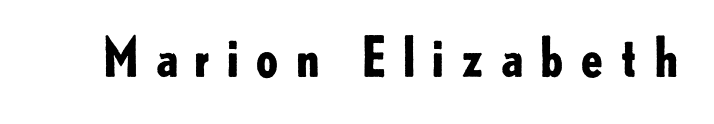
What weight is shown? A full bold with thick strokes. Quick note: underline off. Style check: upright. The glyphs in this specimen are sans serif. Character widths vary here, with narrow letters taking less room than wide ones. The letterforms stand isolated, each surrounded by extra space.
